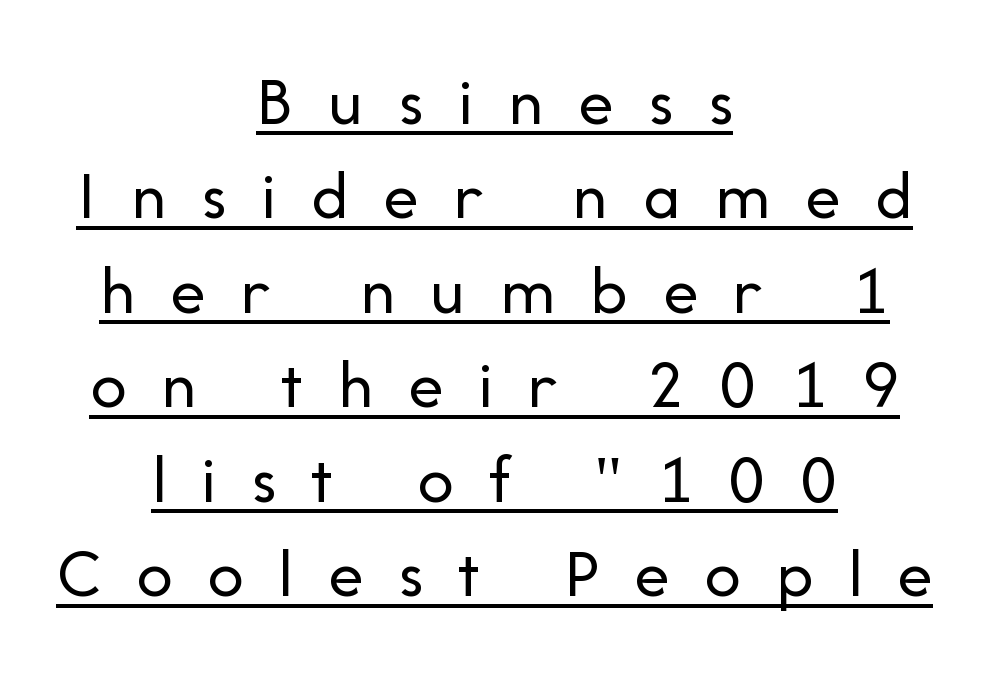
Are there feet on the stems? There aren't — it's a sans. The tracking reads as deliberately expanded to a designer's eye. The face used here is proportionally spaced, like ordinary book or web type. Does a line run under the words? Yes, clearly.
